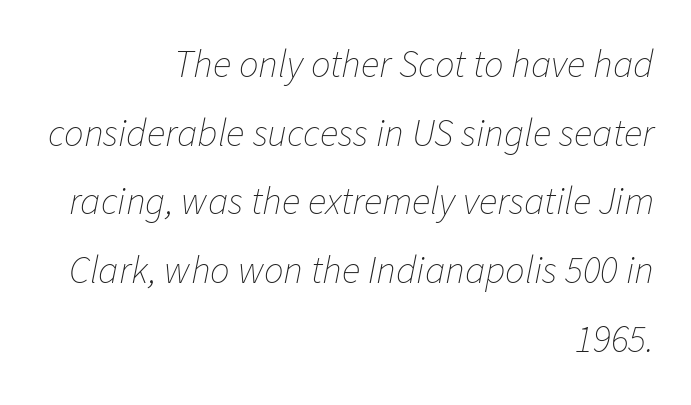
{"italic": "yes", "lean": "right", "slant_degrees": 11, "bold": "no", "weight": "thin", "width": "normal", "stroke_contrast": "low", "x_height": "medium", "monospaced": "no", "underline": "no", "align": "right", "line_spacing_ratio": 1.76, "letter_spacing": "normal", "letter_spacing_em": 0.0, "glyph_px": 39}
